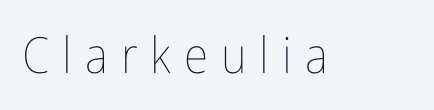
The image shows 50 px thin, condensed type, upright; set unusually wide letter spacing (+0.26 em), not underlined; low stroke contrast and a medium x-height.
